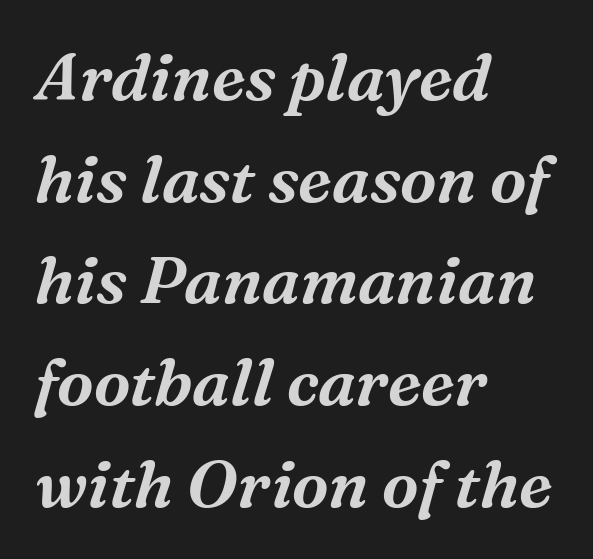
Has an underline been added? It has not. Nothing unusual about the tracking: characters are spaced as the font intends. The passage shown is typed in a proportional face where columns would drift. The axis of the letterforms is tilted away from vertical. Note: serifs present on the glyphs.
